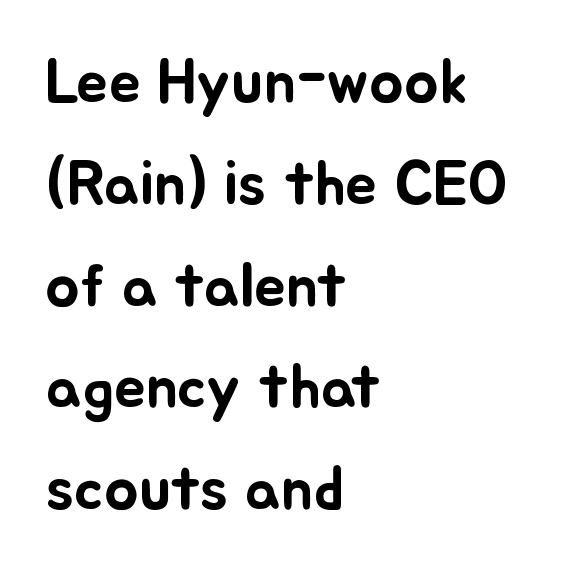
Only glyphs here, with clear space below each row. Does the lettering tilt? It doesn't — this is upright. The rendering anchors every line to the left-hand side. Standard letterfit; no display-style spreading of the glyphs. The letters advance in unequal steps, a hallmark of proportional type.
